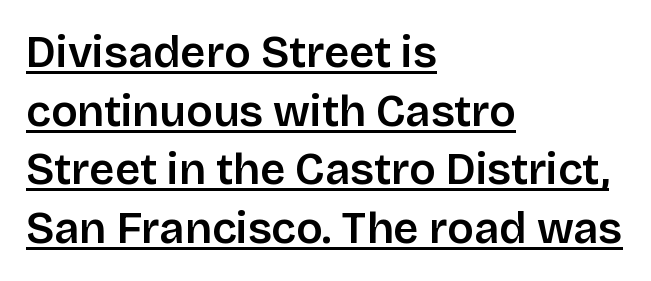
The rendering shows plain stroke endings on the letterforms — a sans-serif design. Compared with a centered layout, this one pins lines to the left instead. Observe the ordinary spacing: letters are neighbours, not strangers. Whoever set this chose a conventional vertical rhythm. You can tell it's not italic because the verticals are truly vertical.
